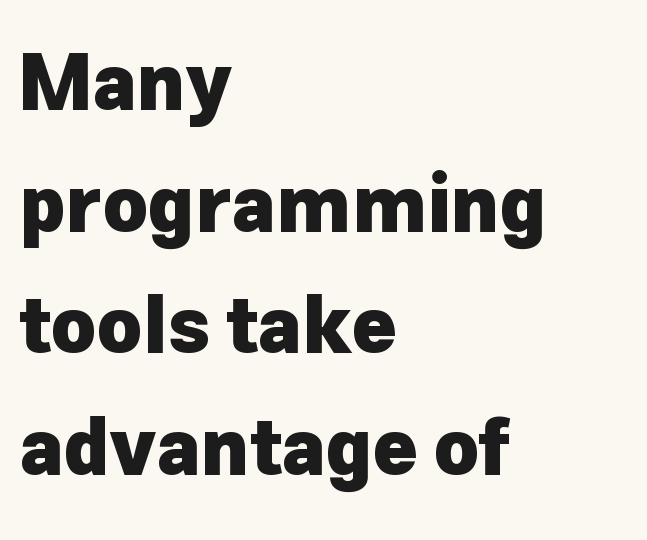
The image shows 77 px heavy sans-serif type, upright; set left-aligned, normal line spacing (1.58x), normal letter spacing, not underlined; low stroke contrast and a medium x-height.
